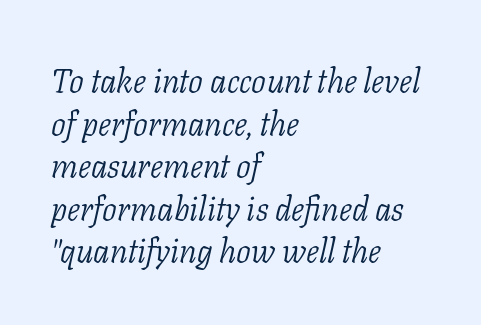
{"serif": "yes", "italic": "yes", "lean": "right", "slant_degrees": 11, "bold": "no", "weight": "light", "width": "normal", "stroke_contrast": "low", "x_height": "medium", "monospaced": "no", "underline": "no", "align": "left", "line_spacing": "normal", "line_spacing_ratio": 1.29, "letter_spacing": "normal", "letter_spacing_em": 0.0, "glyph_px": 33}
